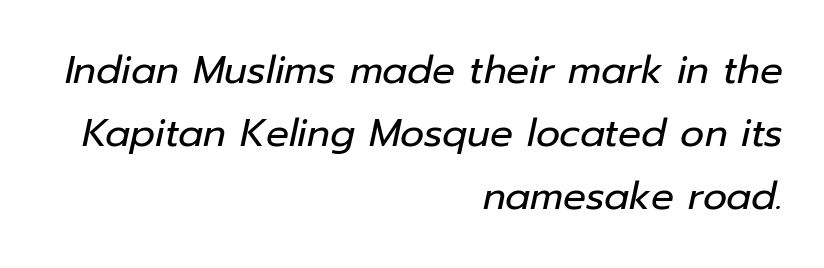
The image shows 38 px regular-weight type, italic (leaning right); set right-aligned, normal line spacing (1.66x), normal letter spacing, not underlined; low stroke contrast and a medium x-height.
